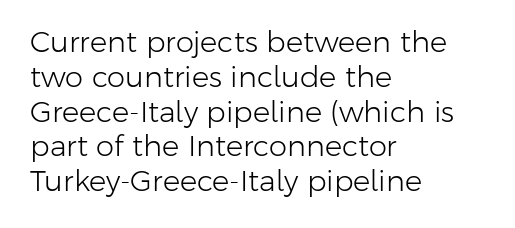
Quick note: underline off. Note the varied advance widths — an 'i' is clearly narrower than an 'm'. Short and long lines alike share a common starting point at left. The font family rendered here belongs to the sans-serif group.
